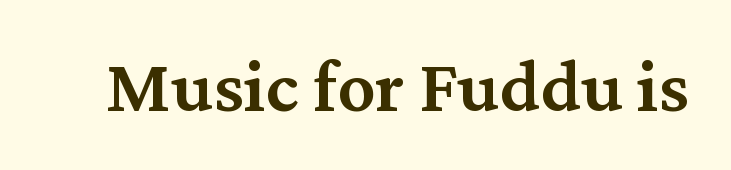
Q: Is the text bold? A: Semi-bold.
Q: Is the text italic (slanted)? A: No, it is upright.
Q: Is the typeface a serif or a sans-serif typeface? A: Serif.
Q: Is the text underlined? A: No.
Q: Is the spacing between letters normal or unusually wide? A: Normal.
Q: Width (condensed, normal, or wide)? A: Normal.
Q: Stroke contrast? A: Medium.
Q: x-height? A: Medium.
Q: Monospaced? A: No.
